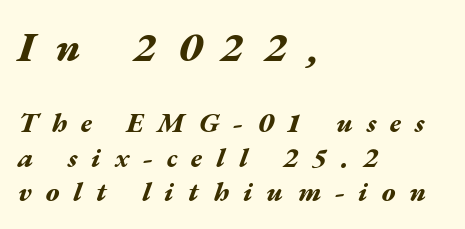
Q: Is the text bold? A: Yes.
Q: Is the text italic (slanted)? A: Yes, it leans right by about 17 degrees.
Q: Is the text underlined? A: No.
Q: How is the paragraph aligned? A: Left-aligned.
Q: Is the spacing between letters normal or unusually wide? A: Unusually wide.
Q: Which block of text is set in a larger size, the first (top) or the second (bottom)? A: The first (top) one.
Q: Width (condensed, normal, or wide)? A: Wide.
Q: Stroke contrast? A: Medium.
Q: x-height? A: Medium.
Q: Monospaced? A: No.
